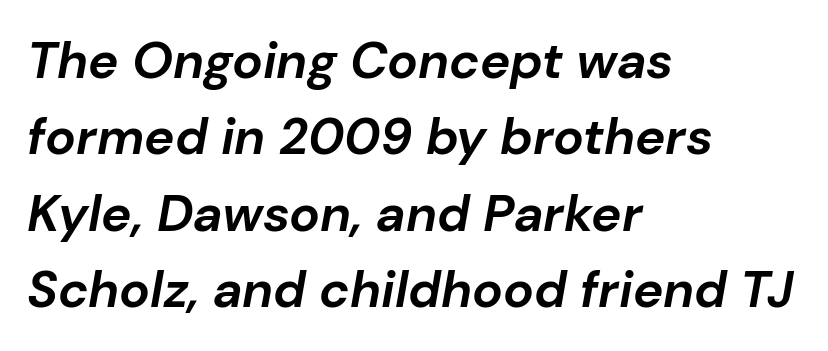
{"italic": "yes", "lean": "right", "slant_degrees": 10, "bold": "yes", "weight": "bold", "width": "normal", "stroke_contrast": "low", "x_height": "medium", "monospaced": "no", "underline": "no", "align": "left", "line_spacing": "normal", "line_spacing_ratio": 1.5, "letter_spacing": "normal", "letter_spacing_em": 0.0, "glyph_px": 51}
